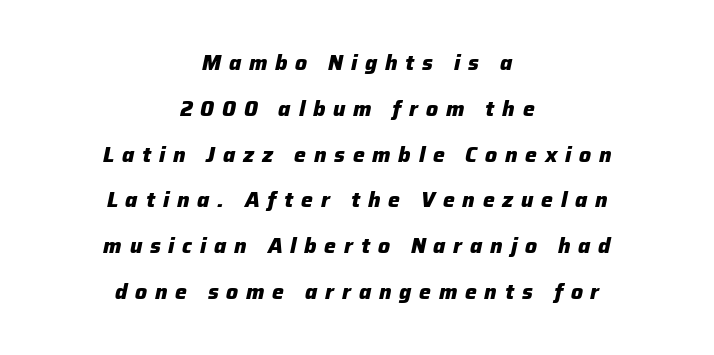
{"italic": "yes", "lean": "right", "slant_degrees": 12, "bold": "yes", "underline": "no", "align": "center", "line_spacing": "loose", "line_spacing_ratio": 2.18, "letter_spacing": "wide", "letter_spacing_em": 0.37, "glyph_px": 21}
